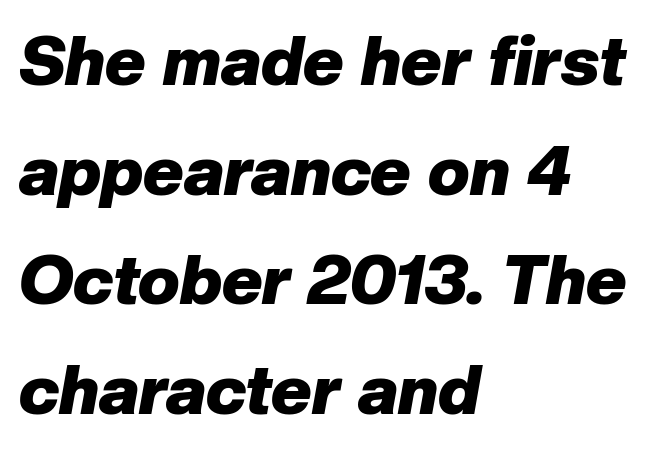
{"italic": "yes", "lean": "right", "slant_degrees": 10, "bold": "yes", "weight": "heavy", "width": "normal", "stroke_contrast": "low", "x_height": "medium", "monospaced": "no", "underline": "no", "align": "left", "line_spacing": "normal", "line_spacing_ratio": 1.59, "letter_spacing": "normal", "letter_spacing_em": 0.0, "glyph_px": 69}
